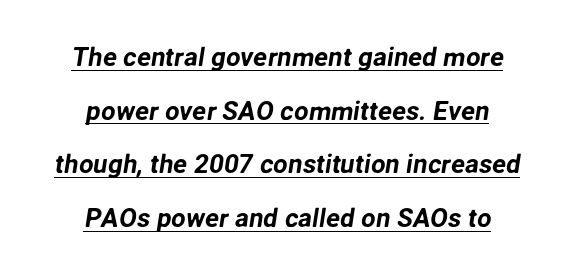
A great deal of white space separates one row of letters from the next. A typographer would call this underscored text. Horizontally, the lines are justified to the midpoint only. Students, note that the glyphs here touch the page at normal intervals.
